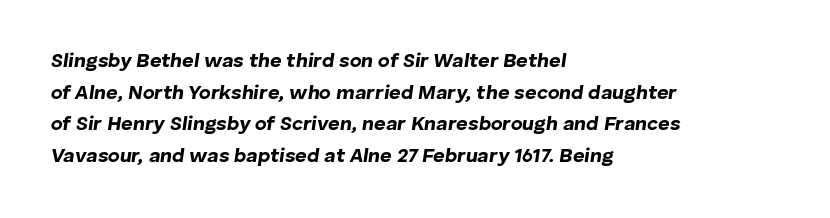
The image shows 20 px bold type, italic (leaning right); set left-aligned, normal line spacing (1.58x), normal letter spacing, not underlined.
